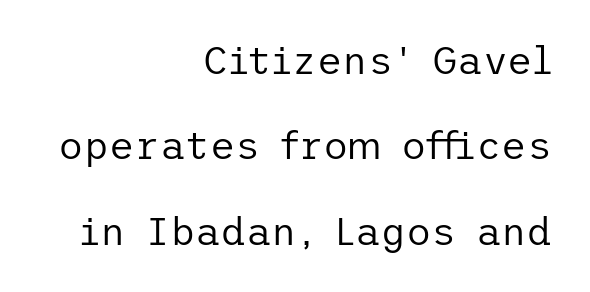
Q: Is the text bold? A: No.
Q: Is the text italic (slanted)? A: No, it is upright.
Q: Is the typeface a serif or a sans-serif typeface? A: Sans-serif.
Q: Is the text underlined? A: No.
Q: How is the paragraph aligned? A: Right-aligned.
Q: Is the spacing between letters normal or unusually wide? A: Normal.
Q: Is the spacing between lines tight, normal or loose? A: Loose.
Q: Width (condensed, normal, or wide)? A: Normal.
Q: Stroke contrast? A: Low.
Q: x-height? A: Medium.
